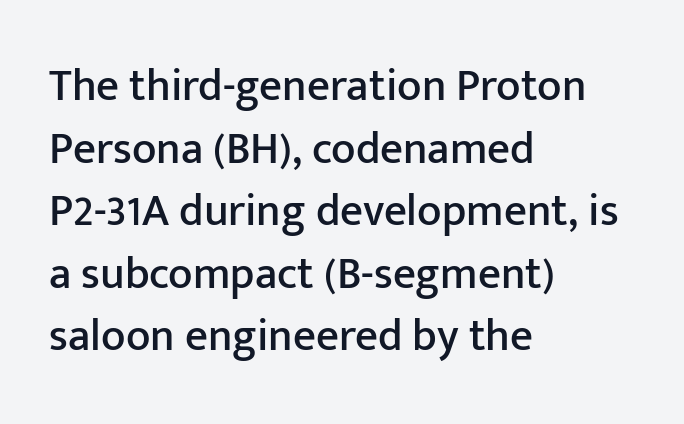
{"serif": "no", "italic": "no", "width": "normal", "stroke_contrast": "low", "x_height": "medium", "monospaced": "no", "underline": "no", "align": "left", "line_spacing": "normal", "line_spacing_ratio": 1.39, "letter_spacing": "normal", "letter_spacing_em": 0.0, "glyph_px": 45}
